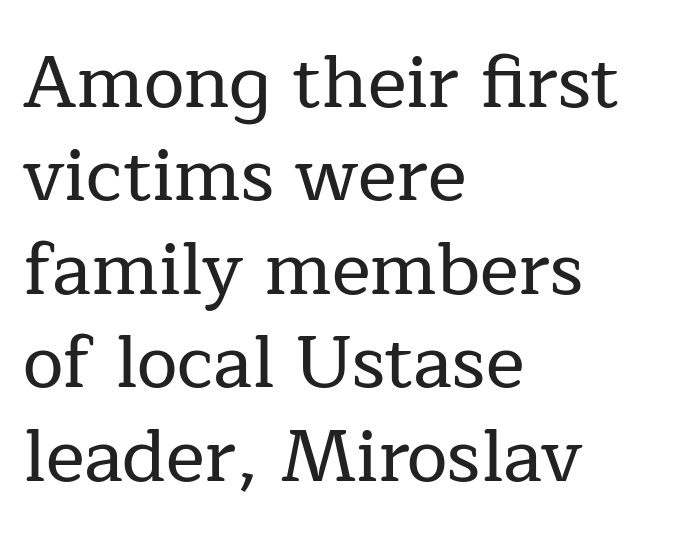
Q: Is the text italic (slanted)? A: No, it is upright.
Q: Is the typeface a serif or a sans-serif typeface? A: Serif.
Q: Is the text underlined? A: No.
Q: How is the paragraph aligned? A: Left-aligned.
Q: Is the spacing between letters normal or unusually wide? A: Normal.
Q: Is the spacing between lines tight, normal or loose? A: Normal.
Q: Width (condensed, normal, or wide)? A: Normal.
Q: Stroke contrast? A: Low.
Q: x-height? A: Medium.
Q: Monospaced? A: No.
